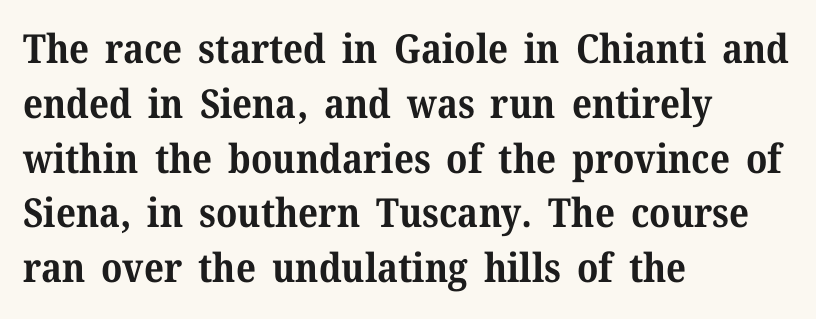
Q: Is the text bold? A: Yes.
Q: Is the text italic (slanted)? A: No, it is upright.
Q: Is the typeface a serif or a sans-serif typeface? A: Serif.
Q: Is the text underlined? A: No.
Q: How is the paragraph aligned? A: Left-aligned.
Q: Is the spacing between letters normal or unusually wide? A: Normal.
Q: Is the spacing between lines tight, normal or loose? A: Normal.
Q: Width (condensed, normal, or wide)? A: Normal.
Q: Stroke contrast? A: Medium.
Q: x-height? A: Medium.
Q: Monospaced? A: No.
